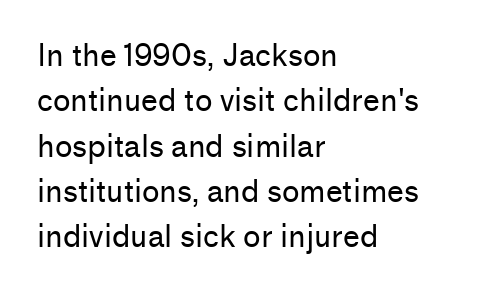
{"serif": "no", "italic": "no", "bold": "no", "weight": "regular", "width": "normal", "stroke_contrast": "low", "x_height": "medium", "monospaced": "no", "underline": "no", "align": "left", "line_spacing": "normal", "line_spacing_ratio": 1.51, "letter_spacing": "normal", "letter_spacing_em": 0.0, "glyph_px": 30}
